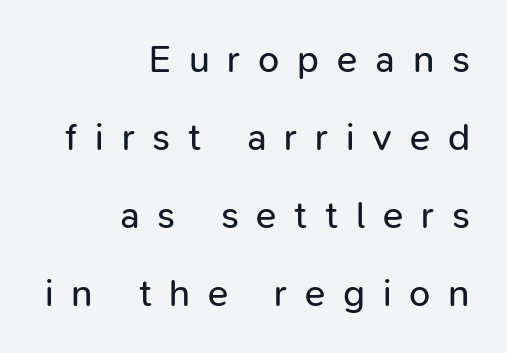
Examine the stroke ends and you'll find no serifs. Leading: increased. Does the copy run flush right? Yes — the right margin is perfectly even. Caption: expanded tracking, letters set apart.
